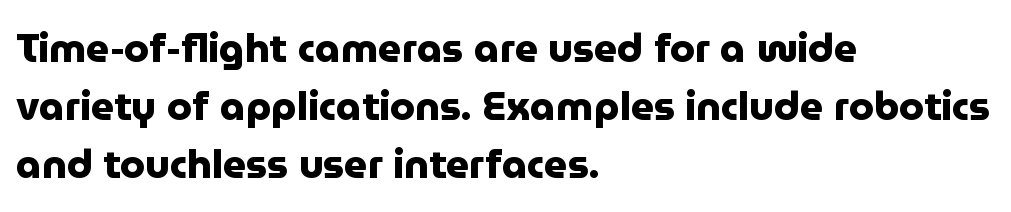
The image shows 40 px heavy sans-serif type, upright; set left-aligned, normal line spacing (1.45x), normal letter spacing, not underlined; low stroke contrast and a medium x-height.
